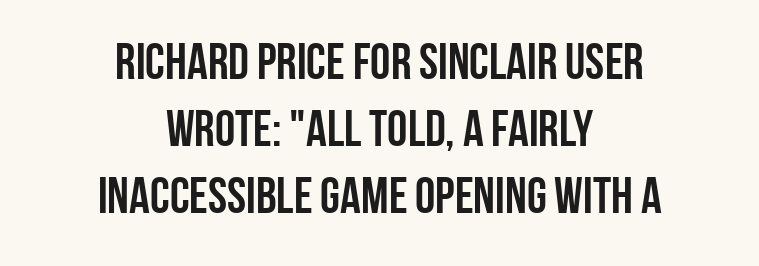
Q: Is the text bold? A: Yes.
Q: Is the text italic (slanted)? A: No, it is upright.
Q: Is the typeface a serif or a sans-serif typeface? A: Sans-serif.
Q: Is the text underlined? A: No.
Q: How is the paragraph aligned? A: Centered.
Q: Is the spacing between letters normal or unusually wide? A: Normal.
Q: Is the spacing between lines tight, normal or loose? A: Normal.
Q: Width (condensed, normal, or wide)? A: Condensed.
Q: Stroke contrast? A: Low.
Q: x-height? A: Large.
Q: Monospaced? A: No.
